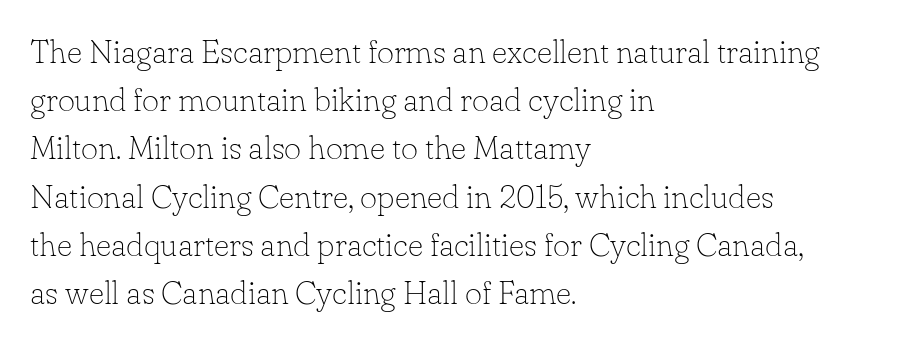
Q: Is the text bold? A: No.
Q: Is the text italic (slanted)? A: No, it is upright.
Q: Is the typeface a serif or a sans-serif typeface? A: Serif.
Q: Is the text underlined? A: No.
Q: How is the paragraph aligned? A: Left-aligned.
Q: Is the spacing between letters normal or unusually wide? A: Normal.
Q: Is the spacing between lines tight, normal or loose? A: Normal.
Q: Width (condensed, normal, or wide)? A: Normal.
Q: Stroke contrast? A: Low.
Q: x-height? A: Small.
Q: Monospaced? A: No.
